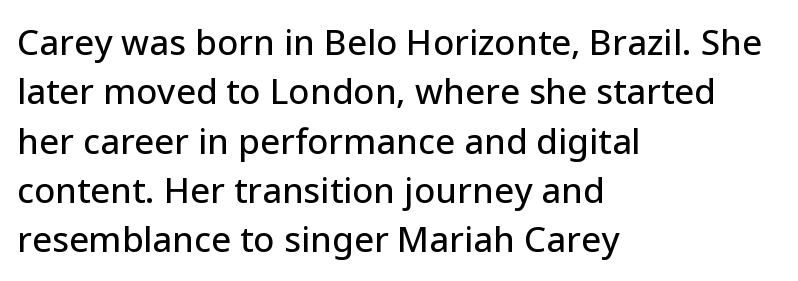
{"serif": "no", "italic": "no", "width": "normal", "stroke_contrast": "low", "x_height": "medium", "monospaced": "no", "underline": "no", "align": "left", "line_spacing": "normal", "line_spacing_ratio": 1.41, "letter_spacing": "normal", "letter_spacing_em": 0.0, "glyph_px": 35}
